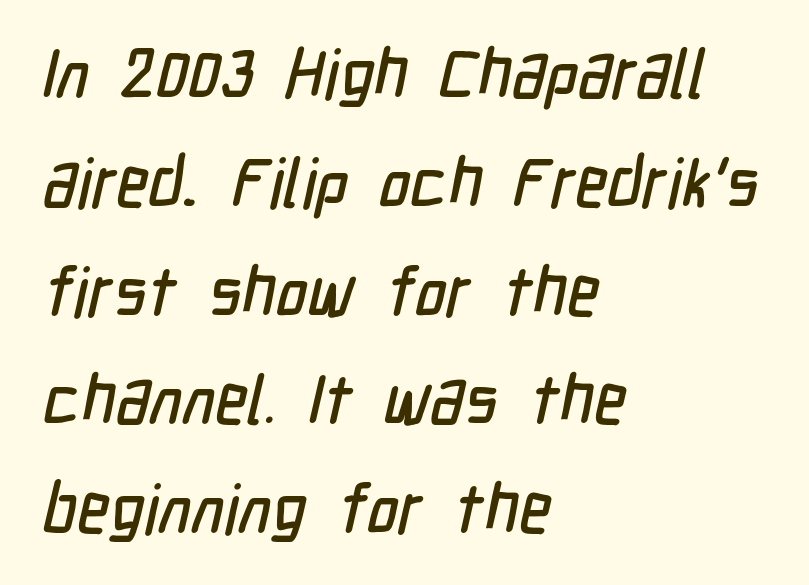
The image shows 68 px condensed sans-serif type; set left-aligned, normal line spacing (1.6x), normal letter spacing, not underlined; low stroke contrast and a medium x-height.
